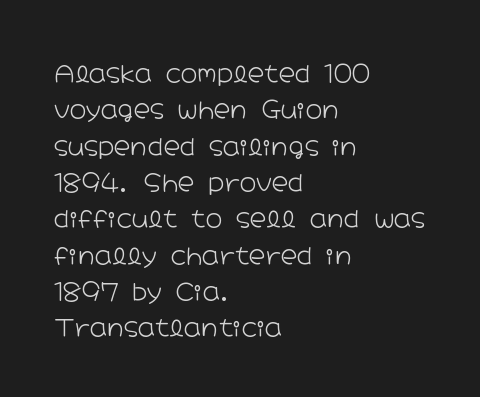
Q: Is the text bold? A: No.
Q: Is the text italic (slanted)? A: No, it is upright.
Q: Is the text underlined? A: No.
Q: How is the paragraph aligned? A: Left-aligned.
Q: Is the spacing between letters normal or unusually wide? A: Normal.
Q: Is the spacing between lines tight, normal or loose? A: Normal.
